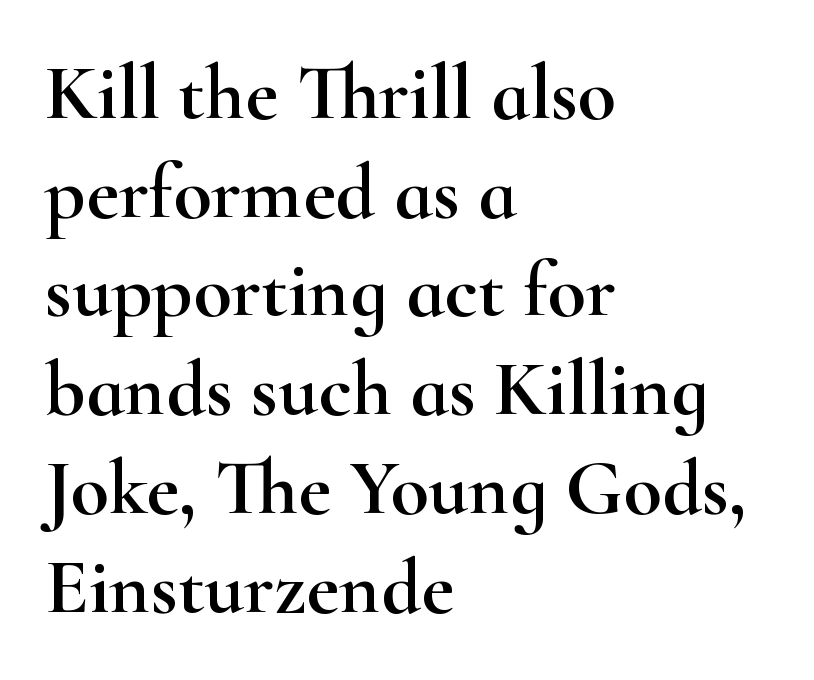
Q: Is the text italic (slanted)? A: No, it is upright.
Q: Is the typeface a serif or a sans-serif typeface? A: Serif.
Q: Is the text underlined? A: No.
Q: How is the paragraph aligned? A: Left-aligned.
Q: Is the spacing between letters normal or unusually wide? A: Normal.
Q: Is the spacing between lines tight, normal or loose? A: Normal.
Q: Width (condensed, normal, or wide)? A: Wide.
Q: Stroke contrast? A: High.
Q: x-height? A: Small.
Q: Monospaced? A: No.
